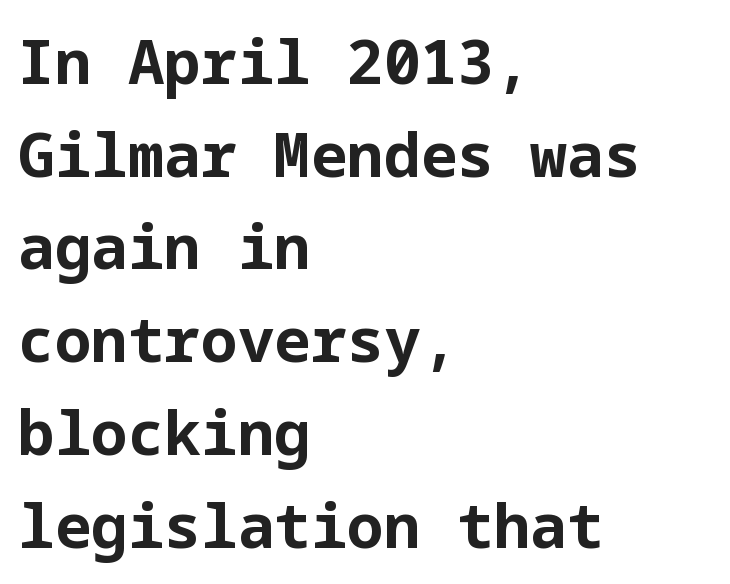
{"serif": "no", "italic": "no", "bold": "yes", "weight": "bold", "width": "normal", "stroke_contrast": "low", "x_height": "medium", "underline": "no", "align": "left", "line_spacing": "normal", "line_spacing_ratio": 1.52, "letter_spacing": "normal", "letter_spacing_em": 0.0, "glyph_px": 61}
